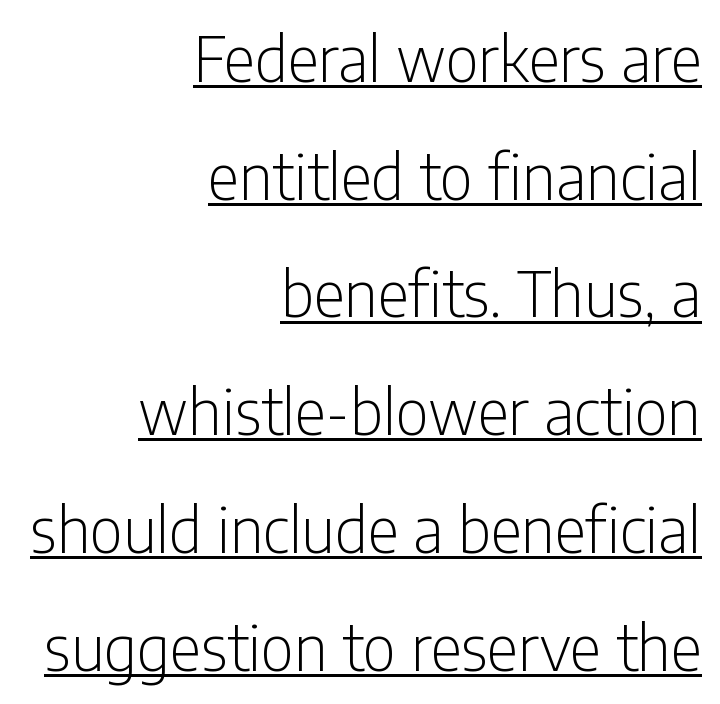
Q: Is the text bold? A: No.
Q: Is the text italic (slanted)? A: No, it is upright.
Q: Is the typeface a serif or a sans-serif typeface? A: Sans-serif.
Q: Is the text underlined? A: Yes.
Q: How is the paragraph aligned? A: Right-aligned.
Q: Is the spacing between letters normal or unusually wide? A: Normal.
Q: Is the spacing between lines tight, normal or loose? A: Loose.
Q: Width (condensed, normal, or wide)? A: Condensed.
Q: Stroke contrast? A: Low.
Q: x-height? A: Medium.
Q: Monospaced? A: No.
